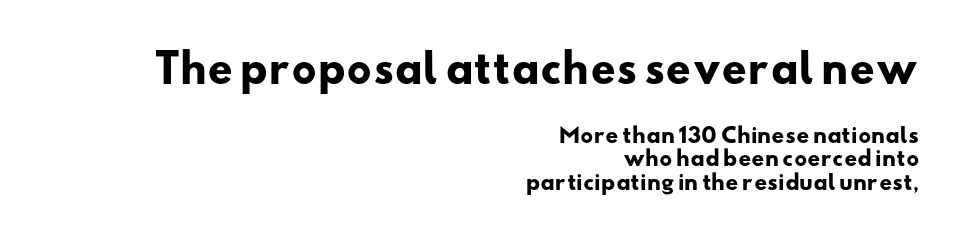
{"serif": "no", "bold": "yes", "weight": "heavy", "width": "wide", "stroke_contrast": "low", "x_height": "small", "monospaced": "no", "underline": "no", "align": "right", "line_spacing_ratio": 1.19, "letter_spacing": "normal", "letter_spacing_em": 0.0, "larger_block": "first", "size_ratio": 1.95, "glyph_px": 39}
